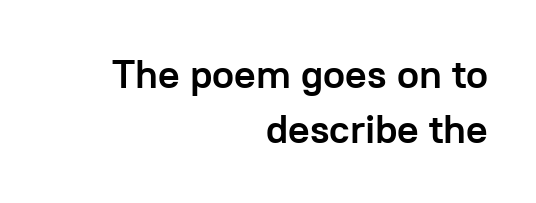
{"serif": "no", "italic": "no", "bold": "yes", "weight": "semibold", "width": "normal", "stroke_contrast": "low", "x_height": "medium", "monospaced": "no", "underline": "no", "align": "right", "line_spacing": "normal", "line_spacing_ratio": 1.38, "letter_spacing": "normal", "letter_spacing_em": 0.0, "glyph_px": 40}
